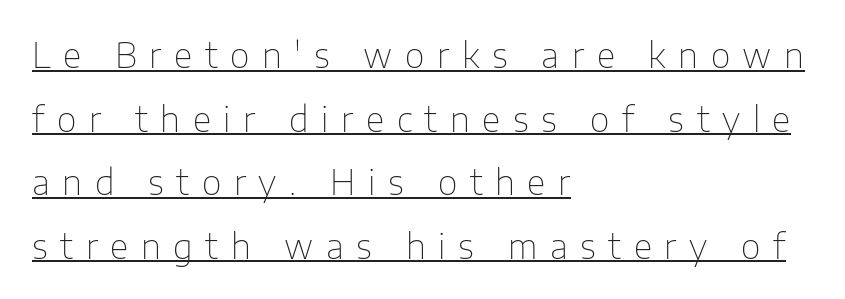
Q: Is the text bold? A: No.
Q: Is the text italic (slanted)? A: No, it is upright.
Q: Is the typeface a serif or a sans-serif typeface? A: Sans-serif.
Q: Is the text underlined? A: Yes.
Q: How is the paragraph aligned? A: Left-aligned.
Q: Is the spacing between letters normal or unusually wide? A: Unusually wide.
Q: Width (condensed, normal, or wide)? A: Normal.
Q: Stroke contrast? A: Low.
Q: x-height? A: Medium.
Q: Monospaced? A: No.
